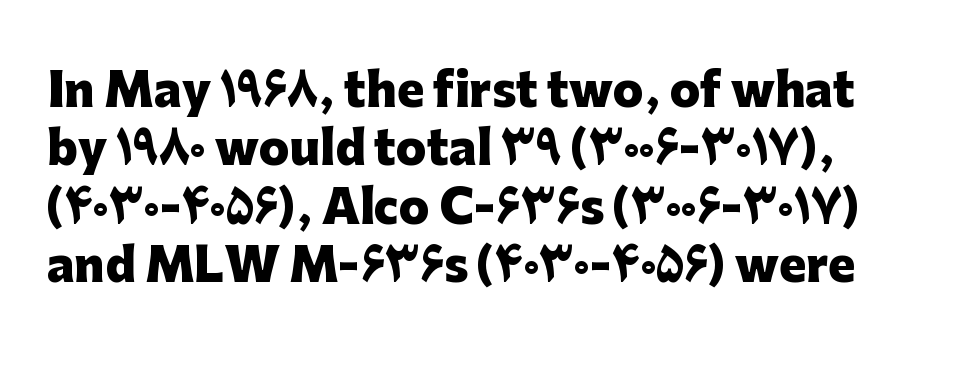
{"serif": "no", "italic": "no", "bold": "yes", "weight": "heavy", "width": "normal", "stroke_contrast": "low", "x_height": "medium", "monospaced": "no", "underline": "no", "line_spacing": "normal", "line_spacing_ratio": 1.3, "letter_spacing": "normal", "letter_spacing_em": 0.0, "glyph_px": 45}
